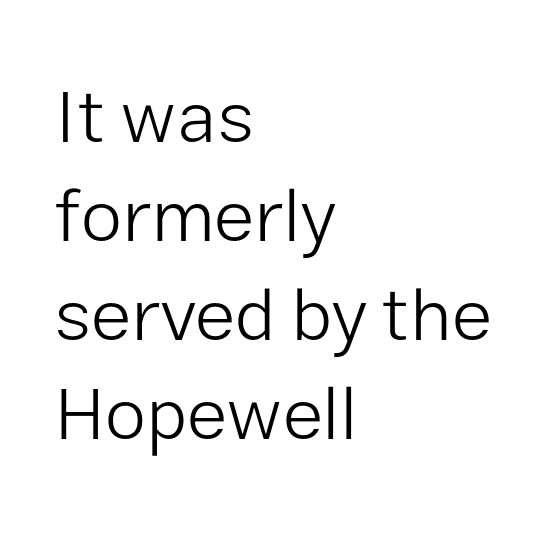
{"serif": "no", "italic": "no", "bold": "no", "weight": "light", "width": "normal", "stroke_contrast": "low", "x_height": "medium", "monospaced": "no", "underline": "no", "align": "left", "line_spacing": "normal", "line_spacing_ratio": 1.32, "letter_spacing": "normal", "letter_spacing_em": 0.0, "glyph_px": 75}
